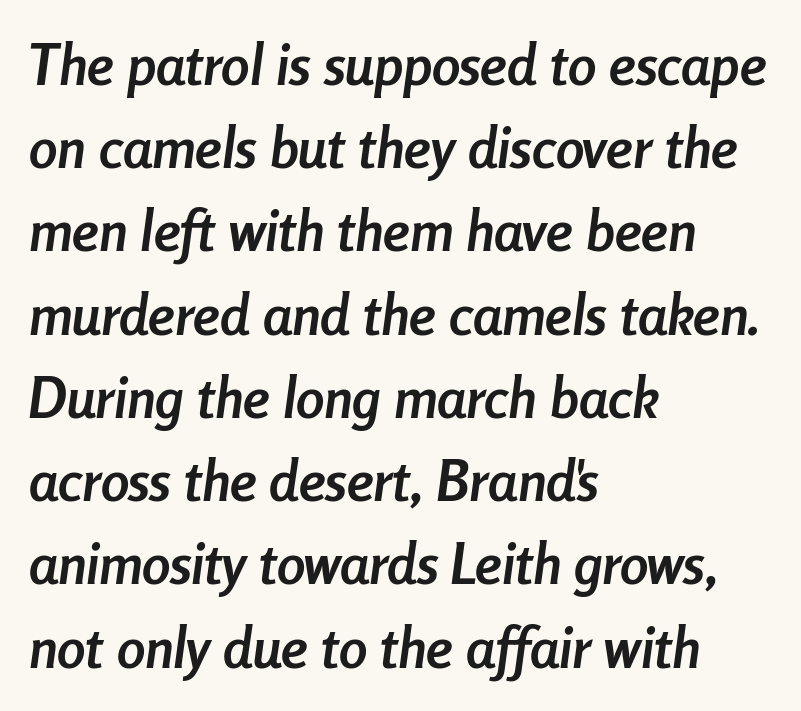
Compared with typical paragraphs, the rows here are spaced about the same. The sample has been set heavy, in full bold. Short note: letters normally spaced. If you drew a line through each stem, it would be angled. Character widths vary here, with narrow letters taking less room than wide ones.
